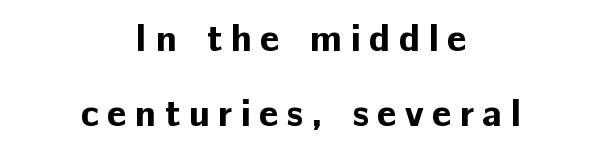
The image shows 38 px bold sans-serif type, upright; set centered, loose line spacing (1.97x), unusually wide letter spacing (+0.22 em), not underlined; low stroke contrast and a medium x-height.
